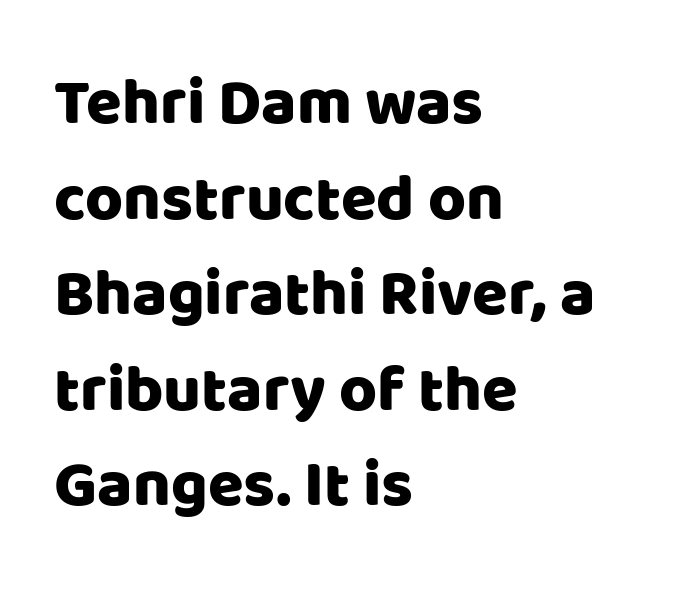
Do the letters lean? They stand straight. Descenders are the only things crossing below the line. Left-aligned paragraph, ragged on the right. Short note: letters normally spaced.
